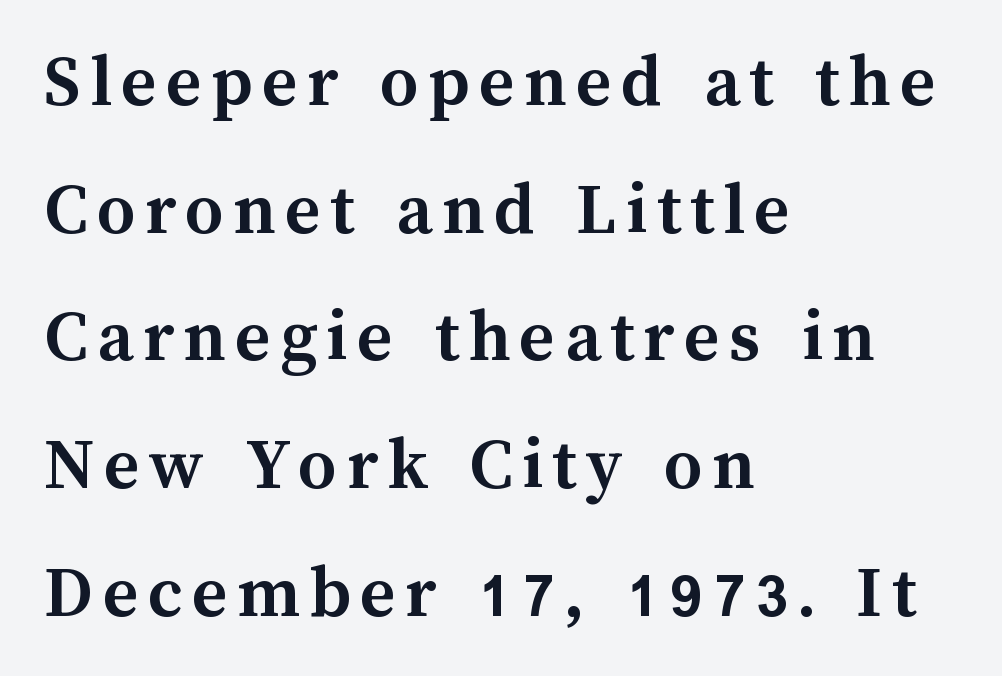
The image shows 76 px semibold type, upright; set left-aligned, normal line spacing (1.68x), not underlined; medium stroke contrast and a medium x-height.
